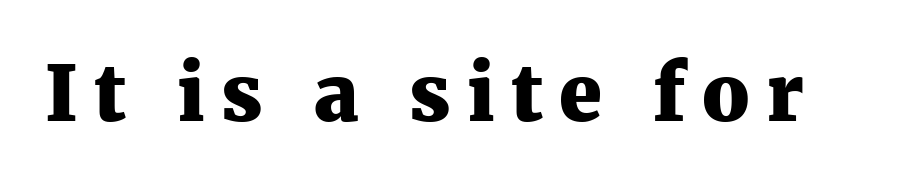
The image shows 77 px heavy serif type, upright; set unusually wide letter spacing (+0.21 em), not underlined; medium stroke contrast and a medium x-height.
